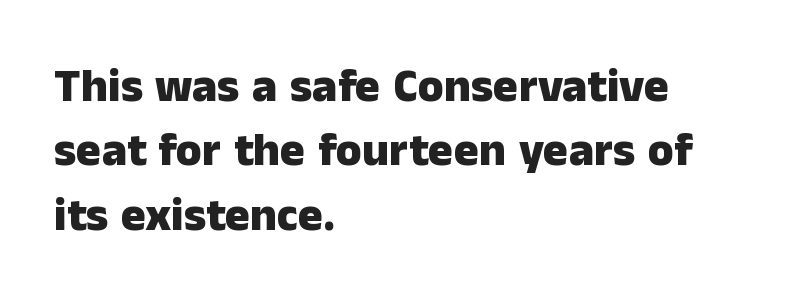
Strokes here are thick enough to call this a true bold. Descenders hang freely into open space. Leading matches the norm, producing a regular column. Style check: upright. Left-aligned paragraph, ragged on the right.
